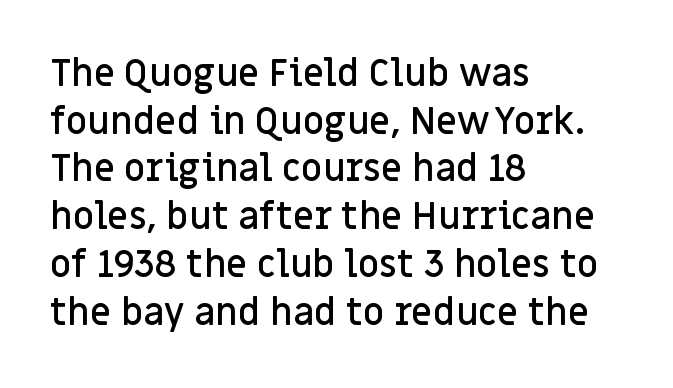
The horizontal fit of the characters is conventional and even. Font category for this specimen: sans-serif. Each letter keeps its own natural width here, so spacing adapts to shape. Slightly chunky letters — semibold, I'd say, not full bold.
